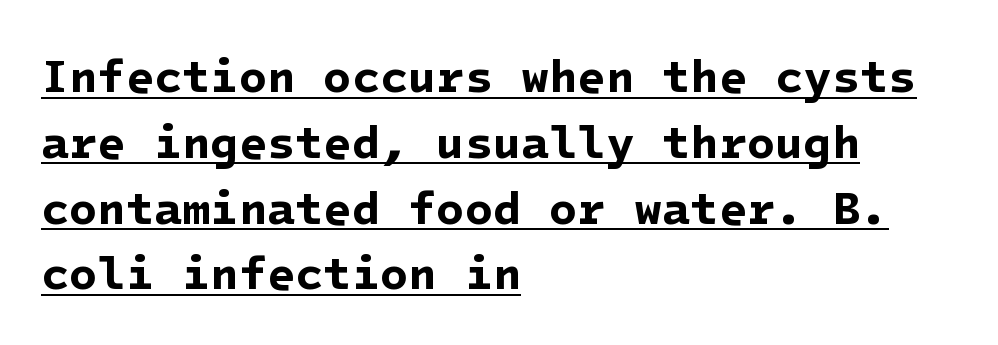
{"serif": "no", "bold": "yes", "weight": "bold", "width": "normal", "stroke_contrast": "low", "x_height": "medium", "underline": "yes", "align": "left", "line_spacing": "normal", "line_spacing_ratio": 1.43, "letter_spacing": "normal", "letter_spacing_em": 0.0, "glyph_px": 46}
